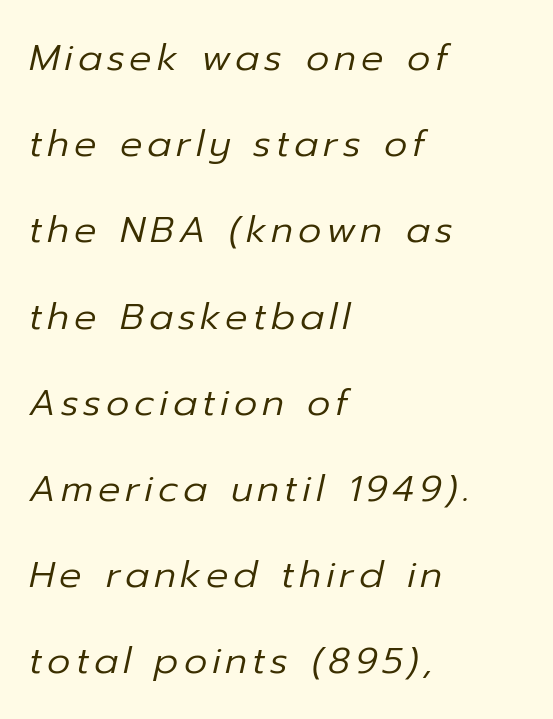
{"italic": "yes", "lean": "right", "slant_degrees": 12, "bold": "no", "weight": "regular", "width": "normal", "stroke_contrast": "low", "x_height": "medium", "monospaced": "no", "underline": "no", "align": "left", "line_spacing": "loose", "line_spacing_ratio": 2.33, "glyph_px": 37}
